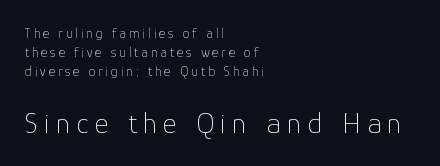
{"serif": "no", "italic": "no", "bold": "no", "weight": "thin", "width": "normal", "stroke_contrast": "low", "x_height": "medium", "monospaced": "no", "underline": "no", "align": "left", "line_spacing": "normal", "line_spacing_ratio": 1.36, "letter_spacing": "wide", "letter_spacing_em": 0.2, "larger_block": "second", "size_ratio": 2.14, "glyph_px": 30}
